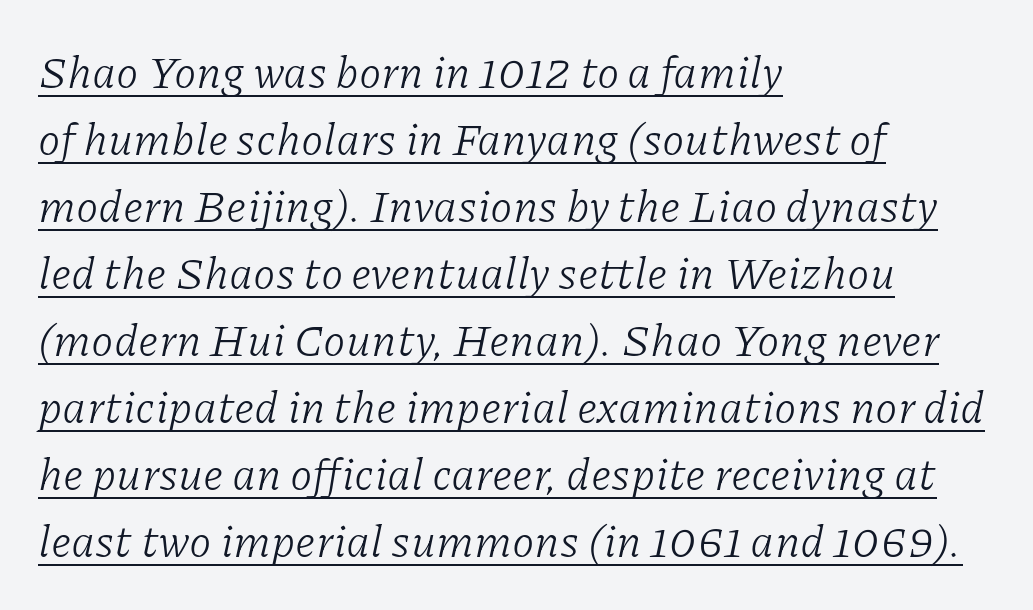
Q: Is the text bold? A: No.
Q: Is the text italic (slanted)? A: Yes, it leans right by about 11 degrees.
Q: Is the typeface a serif or a sans-serif typeface? A: Serif.
Q: Is the text underlined? A: Yes.
Q: How is the paragraph aligned? A: Left-aligned.
Q: Is the spacing between letters normal or unusually wide? A: Normal.
Q: Is the spacing between lines tight, normal or loose? A: Normal.
Q: Width (condensed, normal, or wide)? A: Normal.
Q: Stroke contrast? A: Low.
Q: x-height? A: Medium.
Q: Monospaced? A: No.
